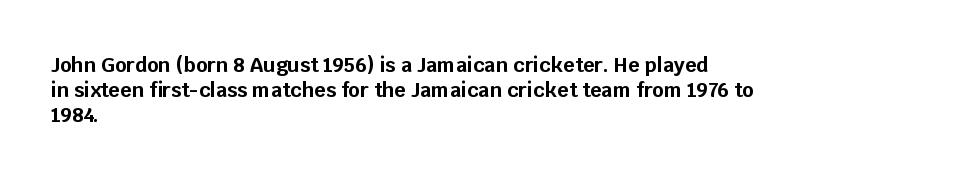
The image shows 20 px bold type, upright; set left-aligned, normal line spacing (1.25x), normal letter spacing, not underlined.
